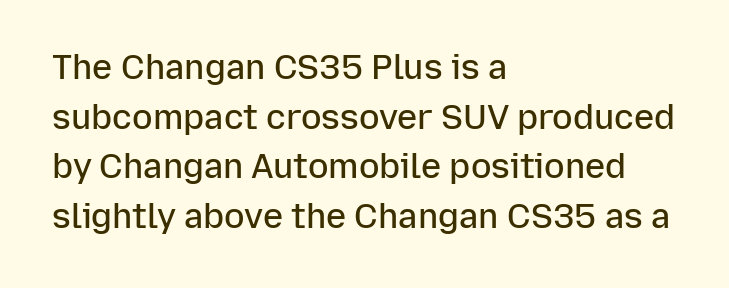
Do the characters align in a grid? No, the font is proportional. The space between consecutive lines is moderate. Casual observation: everything's shoved over to the left. Does the weight exceed regular? Yes, but only to semibold. Are there feet on the stems? There aren't — it's a sans.
